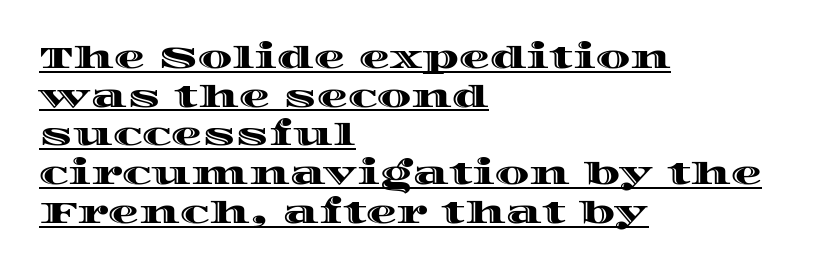
Q: Is the text italic (slanted)? A: No, it is upright.
Q: Is the text underlined? A: Yes.
Q: How is the paragraph aligned? A: Left-aligned.
Q: Is the spacing between letters normal or unusually wide? A: Normal.
Q: Is the spacing between lines tight, normal or loose? A: Normal.
Q: Width (condensed, normal, or wide)? A: Wide.
Q: x-height? A: Large.
Q: Monospaced? A: No.
